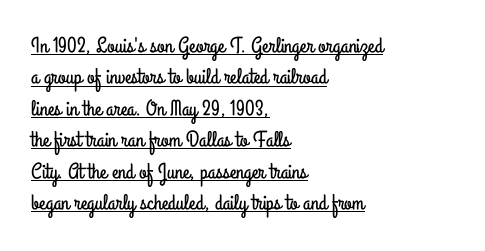
Rows of type keep a routine distance in the vertical direction. Typeset ragged right — the left edge is the straight one. The rendered words wear a rule along their underside. The rendering keeps characters at their native spacing.
